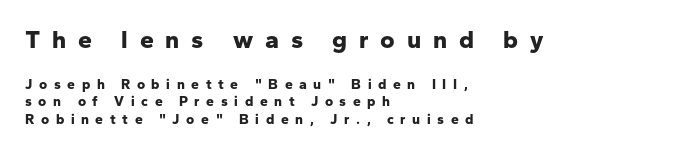
{"italic": "no", "bold": "yes", "underline": "no", "align": "left", "line_spacing_ratio": 1.24, "letter_spacing": "wide", "letter_spacing_em": 0.47, "larger_block": "first", "size_ratio": 1.79, "glyph_px": 25}
